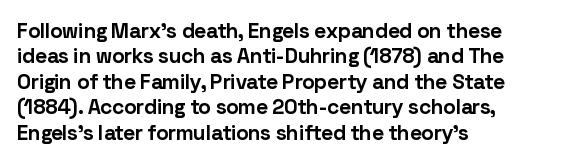
The image shows 21 px bold type, upright; set left-aligned, line spacing 1.21x, normal letter spacing, not underlined.
